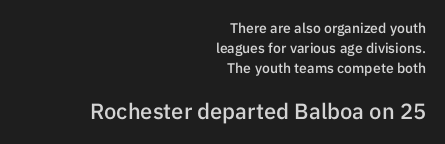
Q: Is the text bold? A: Semi-bold.
Q: Is the text italic (slanted)? A: No, it is upright.
Q: Is the text underlined? A: No.
Q: How is the paragraph aligned? A: Right-aligned.
Q: Is the spacing between letters normal or unusually wide? A: Normal.
Q: Is the spacing between lines tight, normal or loose? A: Normal.
Q: Which block of text is set in a larger size, the first (top) or the second (bottom)? A: The second (bottom) one.
